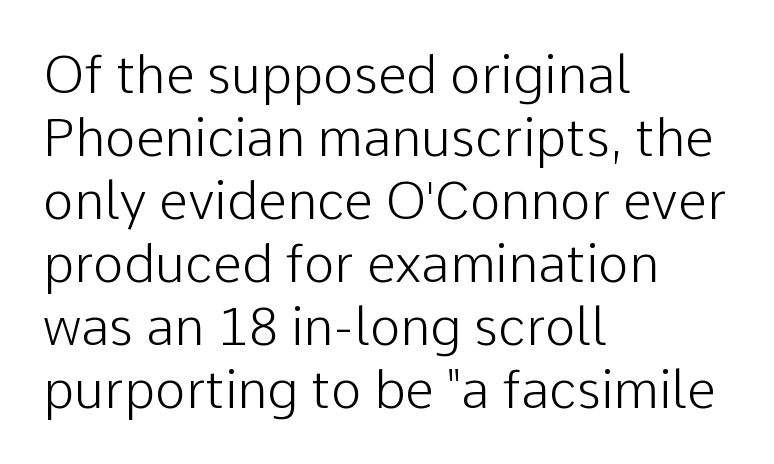
The image shows 52 px light sans-serif type, upright; set left-aligned, line spacing 1.21x, normal letter spacing, not underlined; low stroke contrast and a medium x-height.
